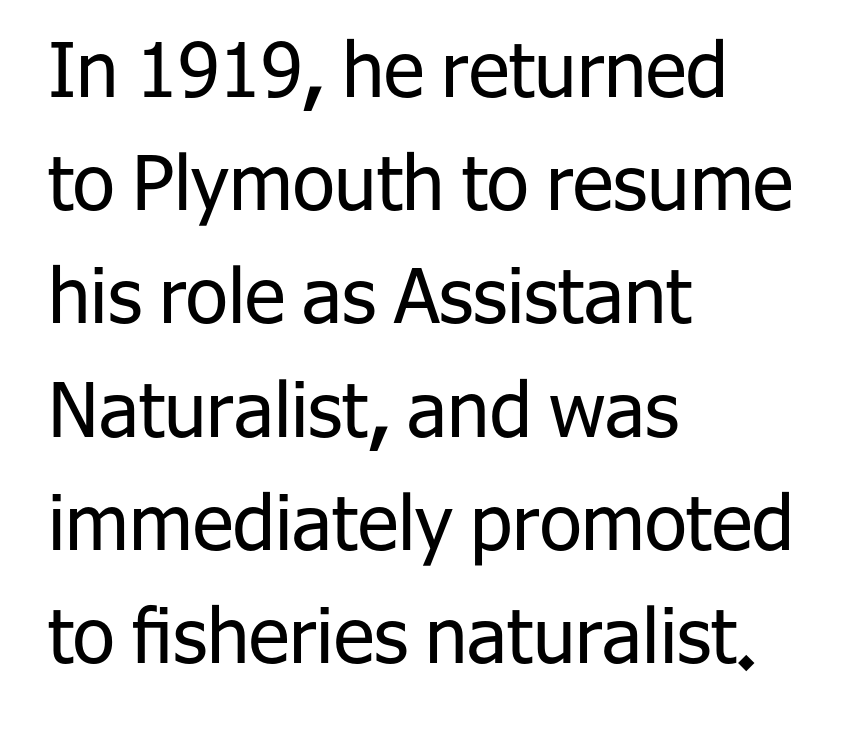
{"serif": "no", "italic": "no", "bold": "no", "weight": "regular", "width": "normal", "stroke_contrast": "low", "x_height": "medium", "monospaced": "no", "underline": "no", "align": "left", "line_spacing": "normal", "line_spacing_ratio": 1.49, "letter_spacing": "normal", "letter_spacing_em": 0.0, "glyph_px": 76}
